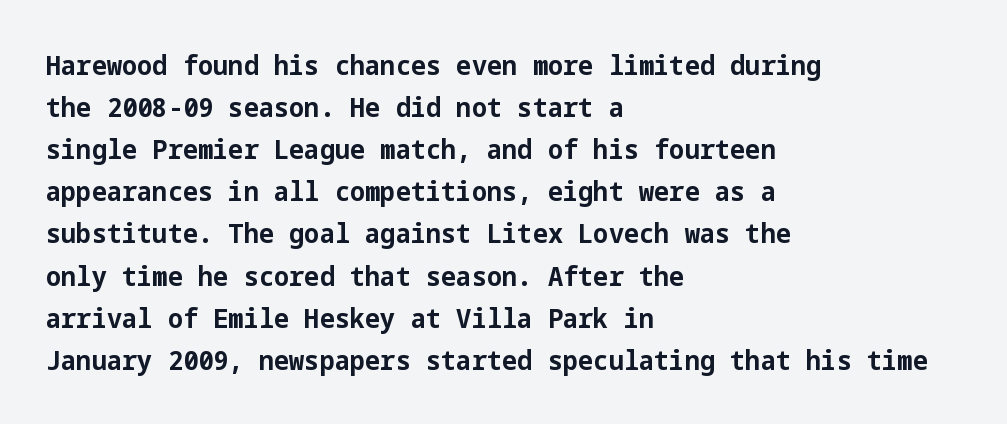
The image shows 27 px bold type, upright; set left-aligned, normal line spacing (1.56x), normal letter spacing, not underlined.
